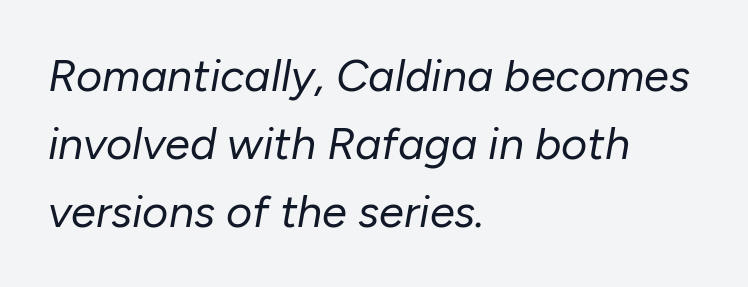
{"italic": "yes", "lean": "right", "slant_degrees": 10, "bold": "no", "weight": "regular", "width": "normal", "stroke_contrast": "low", "x_height": "medium", "monospaced": "no", "underline": "no", "align": "left", "line_spacing": "normal", "line_spacing_ratio": 1.51, "letter_spacing": "normal", "letter_spacing_em": 0.0, "glyph_px": 45}
